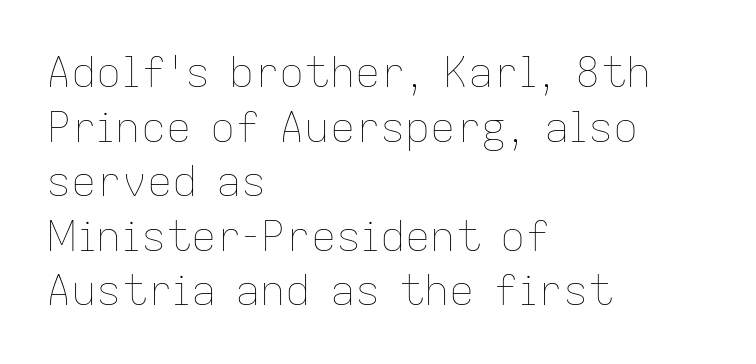
{"italic": "no", "bold": "no", "weight": "thin", "width": "normal", "stroke_contrast": "low", "x_height": "medium", "monospaced": "no", "underline": "no", "align": "left", "line_spacing": "normal", "line_spacing_ratio": 1.3, "letter_spacing": "normal", "letter_spacing_em": 0.0, "glyph_px": 42}
